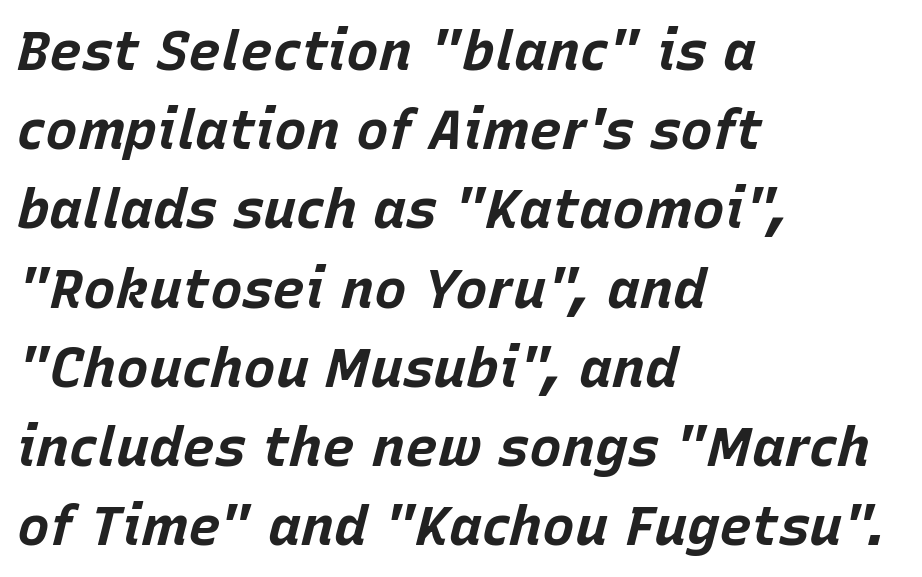
{"italic": "yes", "lean": "right", "slant_degrees": 15, "bold": "yes", "weight": "bold", "width": "normal", "stroke_contrast": "low", "x_height": "large", "monospaced": "no", "underline": "no", "align": "left", "line_spacing": "normal", "line_spacing_ratio": 1.44, "letter_spacing": "normal", "letter_spacing_em": 0.0, "glyph_px": 55}
